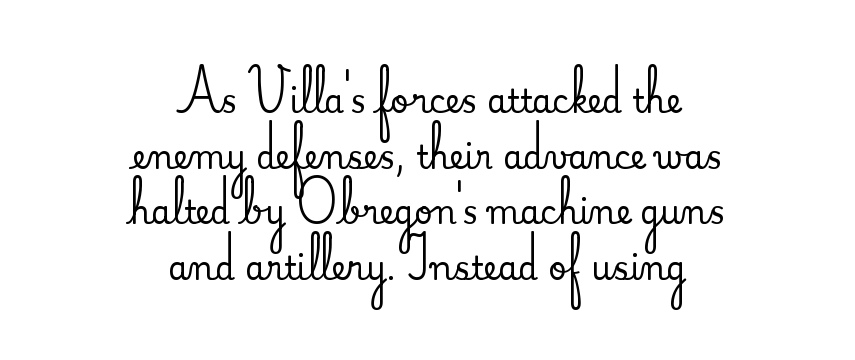
Is this a fixed-width face? No — the glyphs have proportional, varying widths. Each letter's strokes conclude with small projecting serifs. These lines were composed using upright roman letters. In terms of letterspacing, this is plain default setting. The rendering positions every line midway between the sides.
